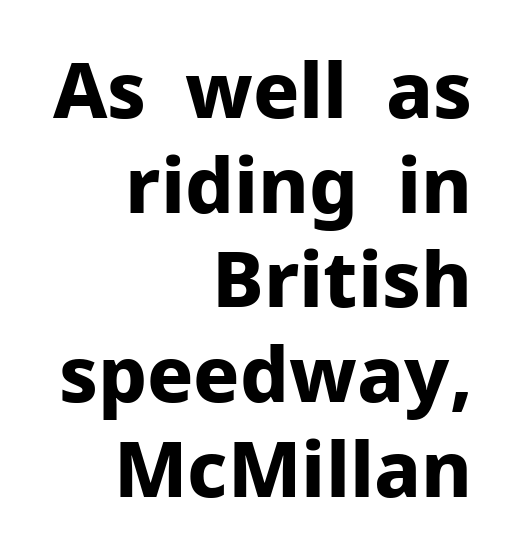
{"serif": "no", "italic": "no", "bold": "yes", "weight": "bold", "width": "normal", "stroke_contrast": "low", "x_height": "medium", "monospaced": "no", "underline": "no", "align": "right", "line_spacing_ratio": 1.23, "letter_spacing": "normal", "letter_spacing_em": 0.0, "glyph_px": 77}
